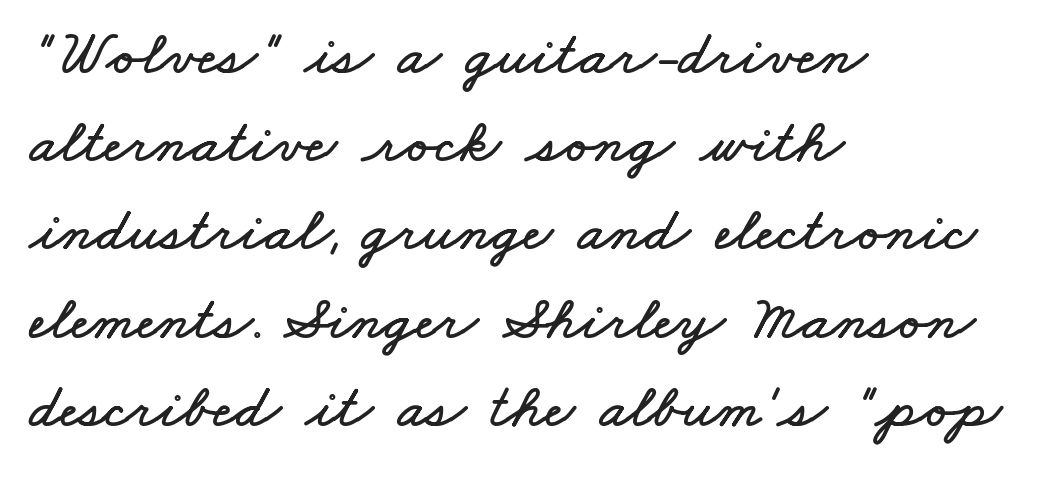
Q: Is the text underlined? A: No.
Q: How is the paragraph aligned? A: Left-aligned.
Q: Is the spacing between letters normal or unusually wide? A: Normal.
Q: Is the spacing between lines tight, normal or loose? A: Normal.
Q: Width (condensed, normal, or wide)? A: Wide.
Q: Stroke contrast? A: Low.
Q: x-height? A: Small.
Q: Monospaced? A: No.
